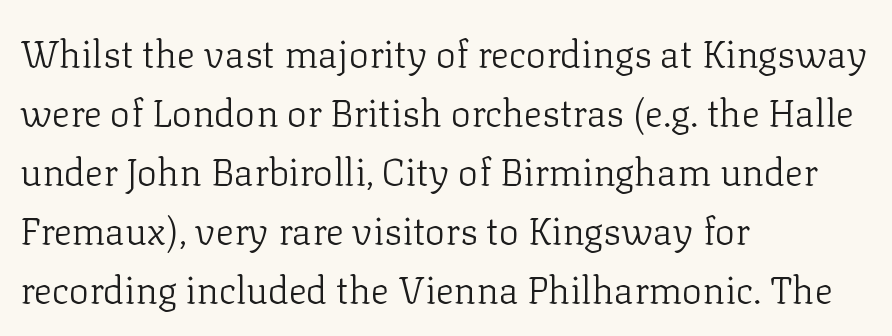
Anything drawn beneath the words? Only blank space. Ascenders rise straight up at ninety degrees. Evenly set lines give the paragraph a standard silhouette. Visually the block forms a straight wall on the left and a jagged coastline on the right. Look at the tracking — it's just the regular setting, nothing added. Regarding serifs, this sample has them.
